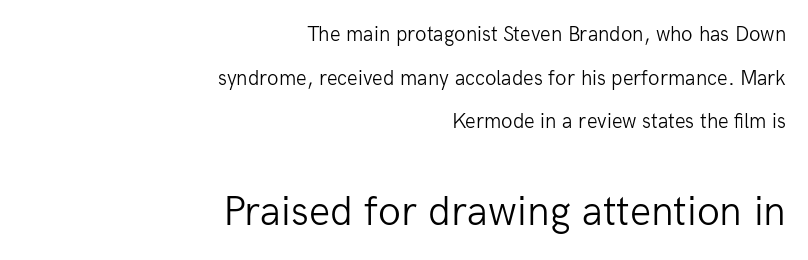
Q: Is the text bold? A: No.
Q: Is the text italic (slanted)? A: No, it is upright.
Q: Is the typeface a serif or a sans-serif typeface? A: Sans-serif.
Q: Is the text underlined? A: No.
Q: How is the paragraph aligned? A: Right-aligned.
Q: Is the spacing between letters normal or unusually wide? A: Normal.
Q: Is the spacing between lines tight, normal or loose? A: Loose.
Q: Which block of text is set in a larger size, the first (top) or the second (bottom)? A: The second (bottom) one.
Q: Width (condensed, normal, or wide)? A: Normal.
Q: Stroke contrast? A: Low.
Q: x-height? A: Medium.
Q: Monospaced? A: No.
